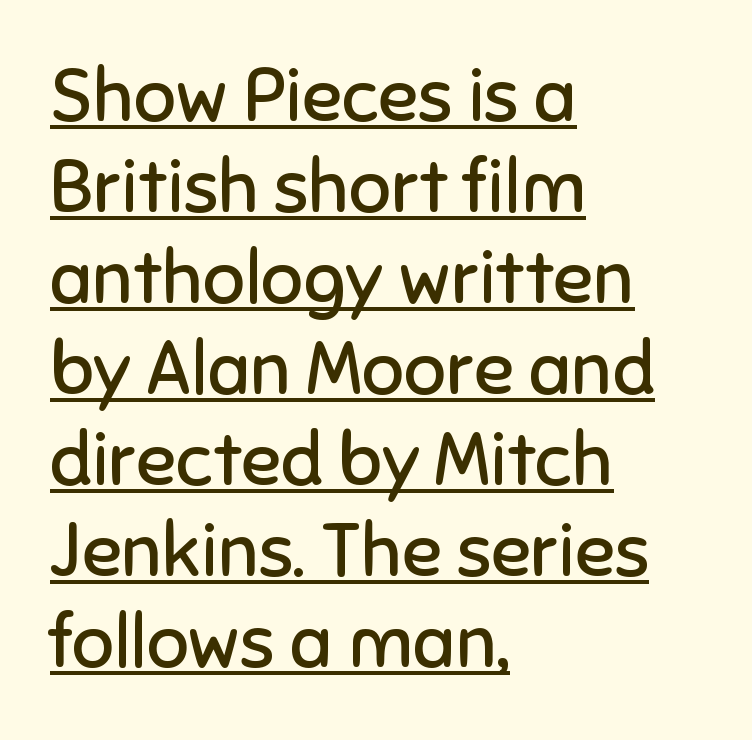
{"serif": "no", "italic": "no", "bold": "no", "weight": "regular", "width": "normal", "stroke_contrast": "low", "x_height": "medium", "monospaced": "no", "underline": "yes", "align": "left", "line_spacing_ratio": 1.23, "letter_spacing": "normal", "letter_spacing_em": 0.0, "glyph_px": 74}
